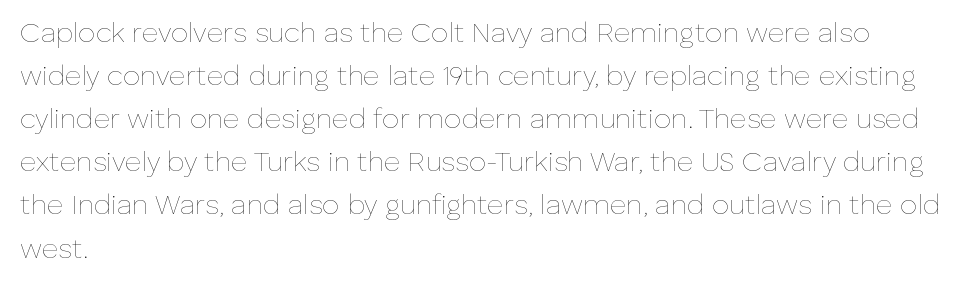
Q: Is the text bold? A: No.
Q: Is the text italic (slanted)? A: No, it is upright.
Q: Is the text underlined? A: No.
Q: How is the paragraph aligned? A: Left-aligned.
Q: Is the spacing between letters normal or unusually wide? A: Normal.
Q: Is the spacing between lines tight, normal or loose? A: Normal.
Q: Width (condensed, normal, or wide)? A: Normal.
Q: Stroke contrast? A: Low.
Q: x-height? A: Medium.
Q: Monospaced? A: No.
